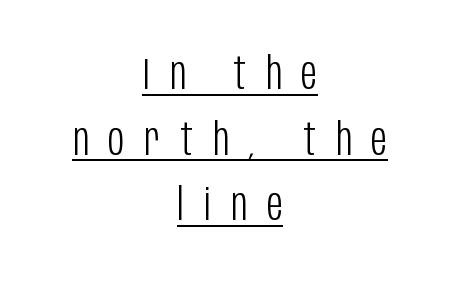
Q: Is the text bold? A: No.
Q: Is the text italic (slanted)? A: No, it is upright.
Q: Is the typeface a serif or a sans-serif typeface? A: Sans-serif.
Q: Is the text underlined? A: Yes.
Q: How is the paragraph aligned? A: Centered.
Q: Is the spacing between letters normal or unusually wide? A: Unusually wide.
Q: Is the spacing between lines tight, normal or loose? A: Normal.
Q: Width (condensed, normal, or wide)? A: Condensed.
Q: Stroke contrast? A: Low.
Q: x-height? A: Large.
Q: Monospaced? A: No.
